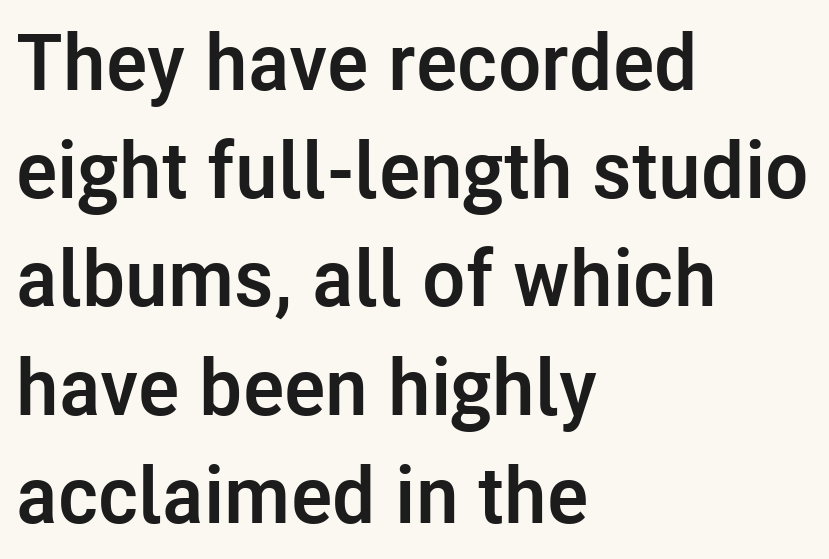
The axis of the letterforms is exactly vertical. Every letter is thick-stroked: bold, no question. Grotesque or geometric, the face here clearly has no serifs. Here the designer chose a conventional face with non-uniform glyph widths. Has an underline been added? It has not.
